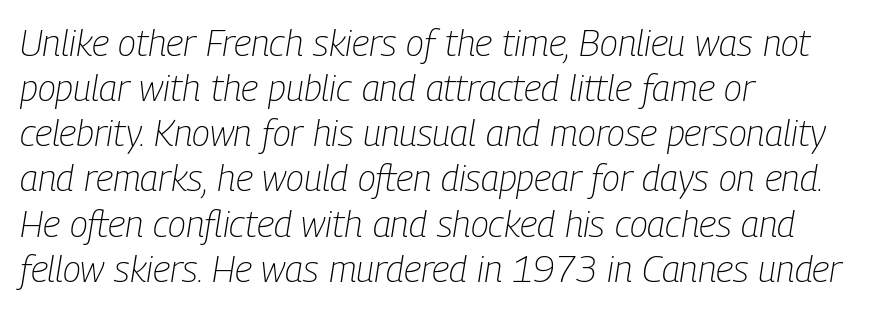
{"italic": "yes", "lean": "right", "slant_degrees": 9, "bold": "no", "weight": "light", "width": "condensed", "stroke_contrast": "low", "x_height": "medium", "monospaced": "no", "underline": "no", "align": "left", "line_spacing_ratio": 1.22, "letter_spacing": "normal", "letter_spacing_em": 0.0, "glyph_px": 37}
